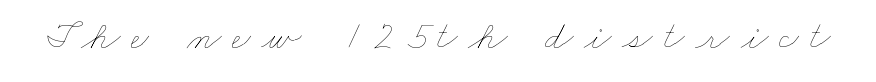
Q: Is the text bold? A: No.
Q: Is the text underlined? A: No.
Q: Is the spacing between letters normal or unusually wide? A: Unusually wide.
Q: Width (condensed, normal, or wide)? A: Wide.
Q: Stroke contrast? A: Low.
Q: x-height? A: Small.
Q: Monospaced? A: No.
